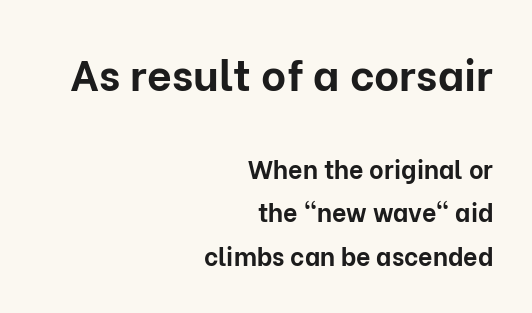
{"serif": "no", "italic": "no", "bold": "yes", "weight": "bold", "width": "normal", "stroke_contrast": "low", "x_height": "medium", "monospaced": "no", "underline": "no", "align": "right", "line_spacing_ratio": 1.75, "letter_spacing": "normal", "letter_spacing_em": 0.0, "larger_block": "first", "size_ratio": 1.72, "glyph_px": 43}
